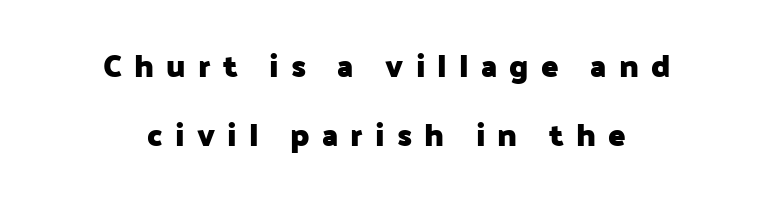
Q: Is the text bold? A: Yes.
Q: Is the text italic (slanted)? A: No, it is upright.
Q: Is the typeface a serif or a sans-serif typeface? A: Sans-serif.
Q: Is the text underlined? A: No.
Q: How is the paragraph aligned? A: Centered.
Q: Is the spacing between letters normal or unusually wide? A: Unusually wide.
Q: Is the spacing between lines tight, normal or loose? A: Loose.
Q: Width (condensed, normal, or wide)? A: Normal.
Q: Stroke contrast? A: Low.
Q: x-height? A: Medium.
Q: Monospaced? A: No.
